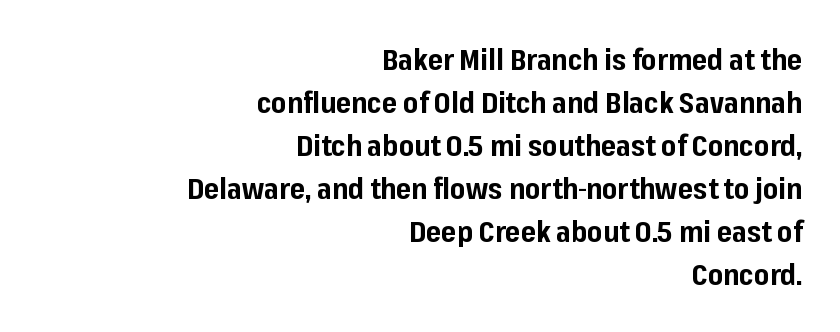
{"serif": "no", "italic": "no", "bold": "yes", "weight": "bold", "width": "normal", "stroke_contrast": "low", "x_height": "medium", "monospaced": "no", "underline": "no", "align": "right", "line_spacing": "normal", "line_spacing_ratio": 1.48, "letter_spacing": "normal", "letter_spacing_em": 0.0, "glyph_px": 29}
